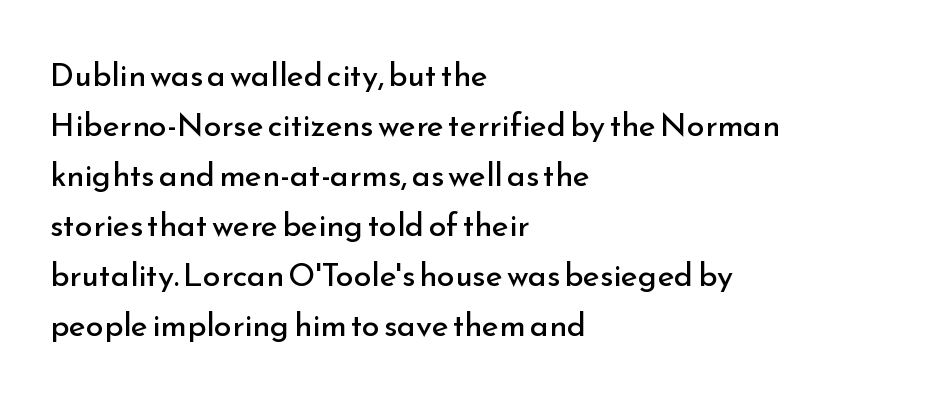
Q: Is the text bold? A: No.
Q: Is the text italic (slanted)? A: No, it is upright.
Q: Is the typeface a serif or a sans-serif typeface? A: Sans-serif.
Q: Is the text underlined? A: No.
Q: How is the paragraph aligned? A: Left-aligned.
Q: Is the spacing between letters normal or unusually wide? A: Normal.
Q: Is the spacing between lines tight, normal or loose? A: Normal.
Q: Width (condensed, normal, or wide)? A: Normal.
Q: Stroke contrast? A: Low.
Q: x-height? A: Small.
Q: Monospaced? A: No.
